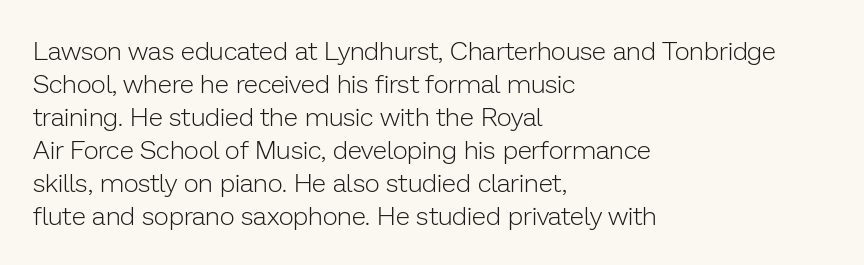
{"italic": "no", "bold": "no", "underline": "no", "align": "left", "line_spacing": "normal", "line_spacing_ratio": 1.27, "letter_spacing": "normal", "letter_spacing_em": 0.0, "glyph_px": 26}
